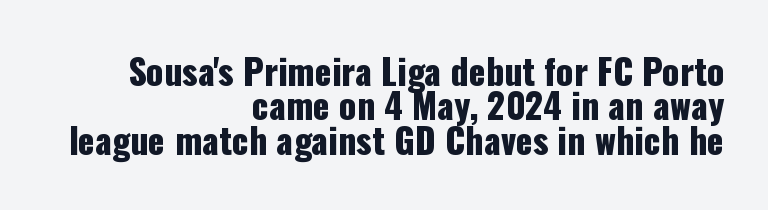
Q: Is the text italic (slanted)? A: No, it is upright.
Q: Is the typeface a serif or a sans-serif typeface? A: Sans-serif.
Q: Is the text underlined? A: No.
Q: How is the paragraph aligned? A: Right-aligned.
Q: Is the spacing between letters normal or unusually wide? A: Normal.
Q: Is the spacing between lines tight, normal or loose? A: Tight.
Q: Width (condensed, normal, or wide)? A: Condensed.
Q: Stroke contrast? A: Low.
Q: x-height? A: Medium.
Q: Monospaced? A: No.
